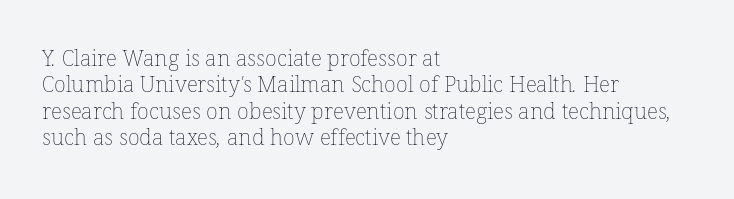
{"bold": "no", "underline": "no", "align": "left", "line_spacing_ratio": 1.2, "letter_spacing": "normal", "letter_spacing_em": 0.0, "glyph_px": 22}
